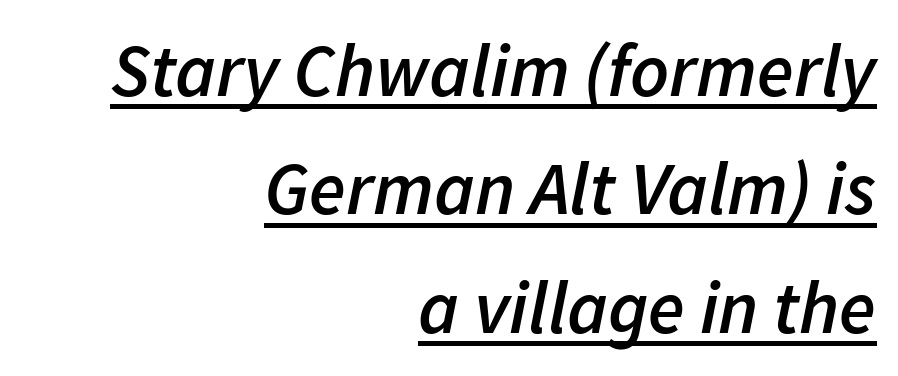
Reading down the column, the eye jumps a familiar distance to each next line. A bit beefed up — I'd call it semibold rather than bold. Quick note: italic. A baseline rule has been typeset under these characters.
